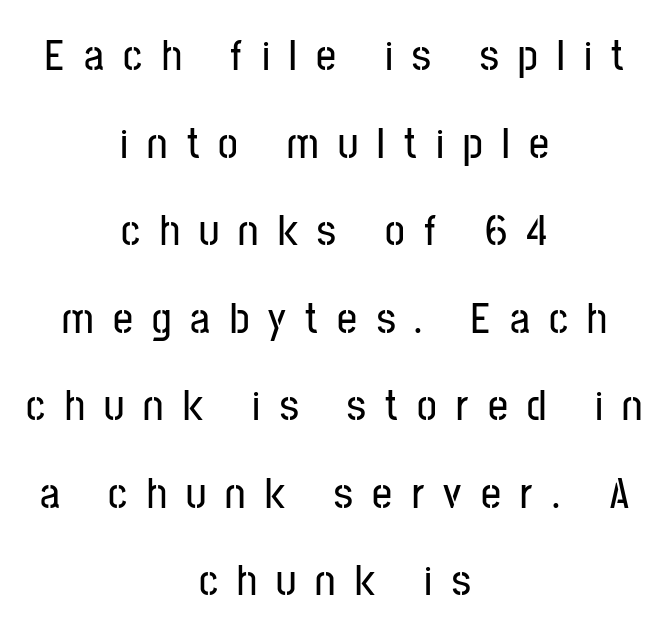
{"serif": "no", "italic": "no", "width": "condensed", "stroke_contrast": "low", "x_height": "medium", "monospaced": "no", "underline": "no", "align": "center", "line_spacing": "loose", "line_spacing_ratio": 1.99, "letter_spacing": "wide", "letter_spacing_em": 0.44, "glyph_px": 44}
